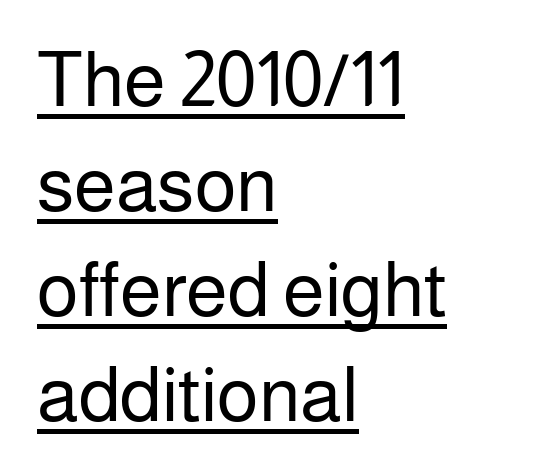
The passage shown has conventional tracking throughout. Underlining? Definitely there. Character widths vary here, with narrow letters taking less room than wide ones. Look at the bottom of the vertical strokes: they stop flat, with no serifs. The weight would be labelled regular, book, light, or lighter still.
